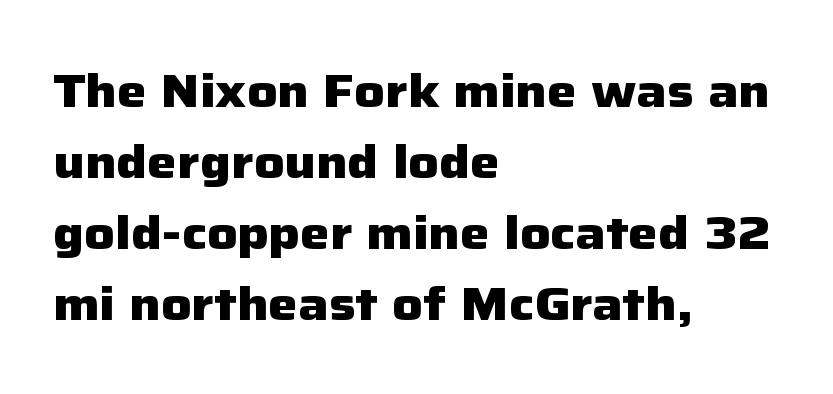
Q: Is the text bold? A: Yes.
Q: Is the text italic (slanted)? A: No, it is upright.
Q: Is the typeface a serif or a sans-serif typeface? A: Sans-serif.
Q: Is the text underlined? A: No.
Q: How is the paragraph aligned? A: Left-aligned.
Q: Is the spacing between letters normal or unusually wide? A: Normal.
Q: Is the spacing between lines tight, normal or loose? A: Normal.
Q: Width (condensed, normal, or wide)? A: Normal.
Q: Stroke contrast? A: Low.
Q: x-height? A: Medium.
Q: Monospaced? A: No.
